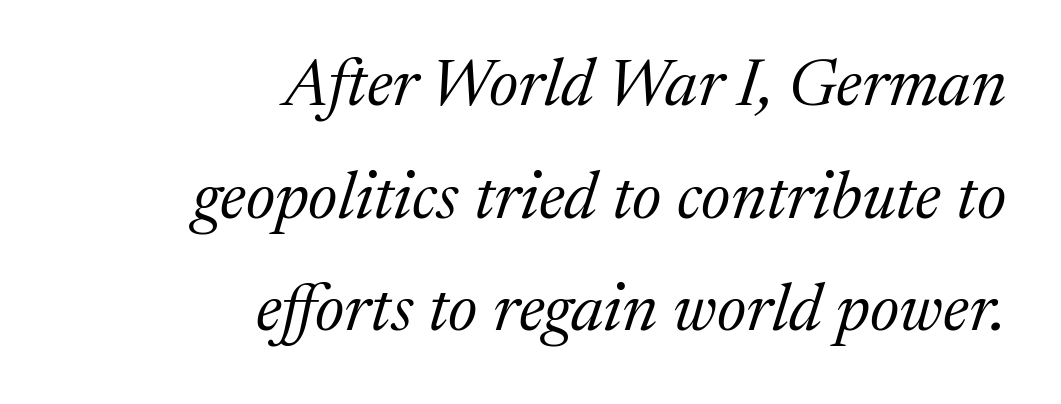
Q: Is the text bold? A: No.
Q: Is the text italic (slanted)? A: Yes, it leans right by about 17 degrees.
Q: Is the typeface a serif or a sans-serif typeface? A: Serif.
Q: Is the text underlined? A: No.
Q: How is the paragraph aligned? A: Right-aligned.
Q: Is the spacing between letters normal or unusually wide? A: Normal.
Q: Is the spacing between lines tight, normal or loose? A: Normal.
Q: Width (condensed, normal, or wide)? A: Normal.
Q: Stroke contrast? A: Medium.
Q: x-height? A: Medium.
Q: Monospaced? A: No.
